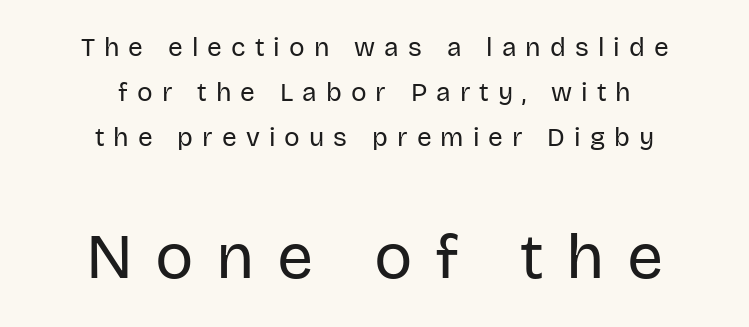
The lettering stays uniformly vertical, giving the passage a roman look. This is not heavy type; no bold has been used. The face used here appears at its bigger size in the lower chunk. This sample has the flowing, uneven cadence of proportional lettering. Quick note: underline off. Tracking value appears strongly positive — letters spread wide.
